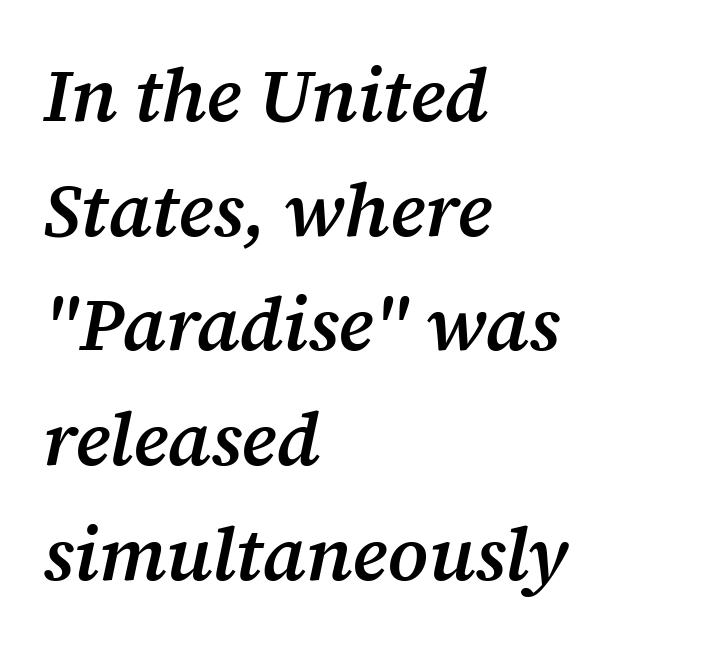
Q: Is the text bold? A: Semi-bold.
Q: Is the text italic (slanted)? A: Yes, it leans right by about 12 degrees.
Q: Is the typeface a serif or a sans-serif typeface? A: Serif.
Q: Is the text underlined? A: No.
Q: How is the paragraph aligned? A: Left-aligned.
Q: Is the spacing between letters normal or unusually wide? A: Normal.
Q: Is the spacing between lines tight, normal or loose? A: Normal.
Q: Width (condensed, normal, or wide)? A: Normal.
Q: Stroke contrast? A: Medium.
Q: x-height? A: Medium.
Q: Monospaced? A: No.
